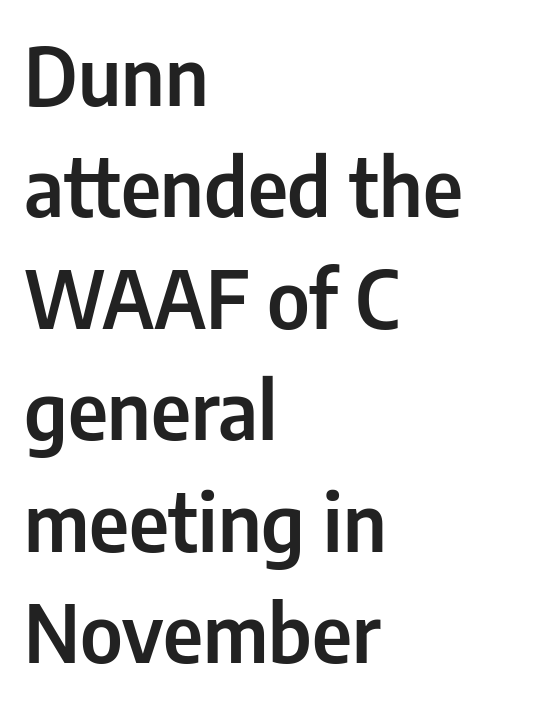
{"serif": "no", "italic": "no", "width": "condensed", "stroke_contrast": "low", "x_height": "medium", "monospaced": "no", "underline": "no", "align": "left", "line_spacing": "normal", "line_spacing_ratio": 1.41, "letter_spacing": "normal", "letter_spacing_em": 0.0, "glyph_px": 79}
